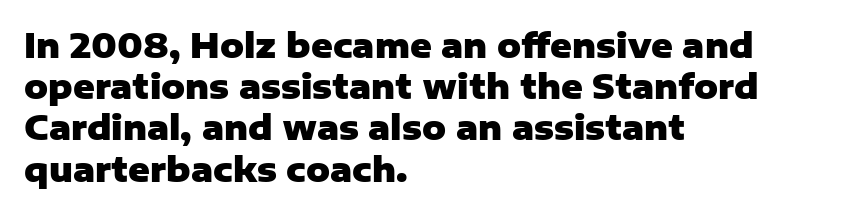
{"serif": "no", "italic": "no", "bold": "yes", "weight": "heavy", "width": "normal", "stroke_contrast": "low", "x_height": "medium", "monospaced": "no", "underline": "no", "align": "left", "line_spacing": "normal", "line_spacing_ratio": 1.25, "letter_spacing": "normal", "letter_spacing_em": 0.0, "glyph_px": 33}
